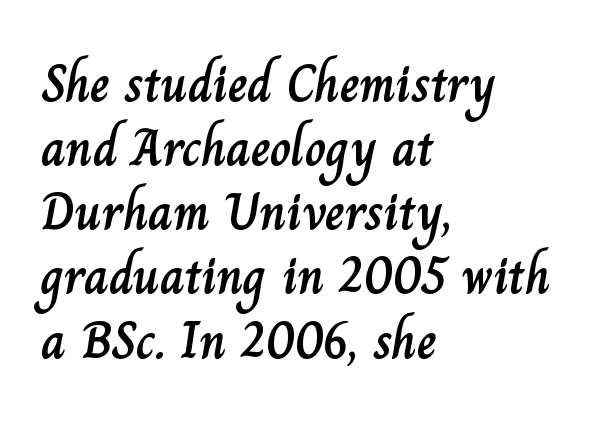
{"width": "normal", "stroke_contrast": "low", "x_height": "small", "monospaced": "no", "underline": "no", "align": "left", "line_spacing_ratio": 1.21, "letter_spacing": "normal", "letter_spacing_em": 0.0, "glyph_px": 53}
